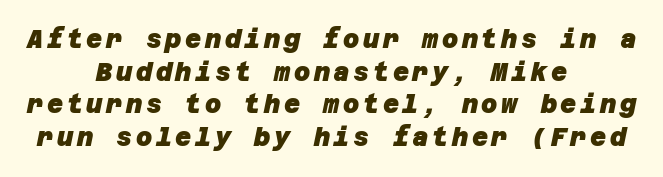
The image shows 25 px bold type; set centered, normal line spacing (1.31x), not underlined.
